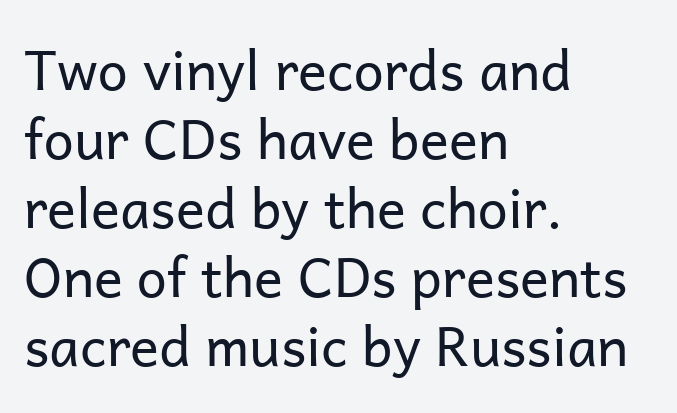
The image shows 54 px regular-weight sans-serif type, upright; set left-aligned, normal line spacing (1.28x), normal letter spacing, not underlined; low stroke contrast and a medium x-height.
